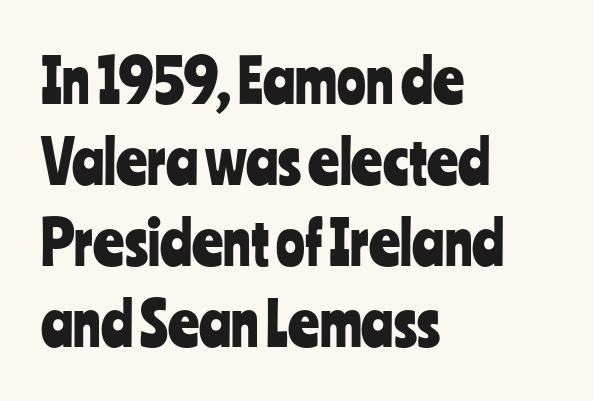
{"serif": "no", "italic": "no", "width": "condensed", "stroke_contrast": "low", "x_height": "medium", "monospaced": "no", "underline": "no", "align": "left", "line_spacing": "normal", "line_spacing_ratio": 1.35, "letter_spacing": "normal", "letter_spacing_em": 0.0, "glyph_px": 60}
